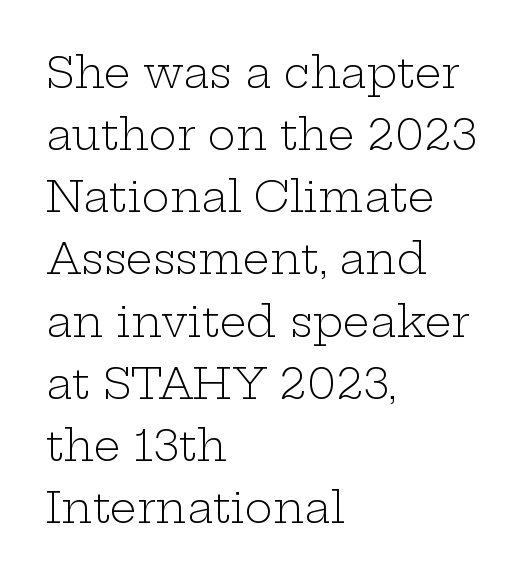
{"serif": "yes", "italic": "no", "bold": "no", "weight": "light", "width": "wide", "stroke_contrast": "low", "x_height": "medium", "monospaced": "no", "underline": "no", "align": "left", "line_spacing": "normal", "line_spacing_ratio": 1.48, "letter_spacing": "normal", "letter_spacing_em": 0.0, "glyph_px": 42}
